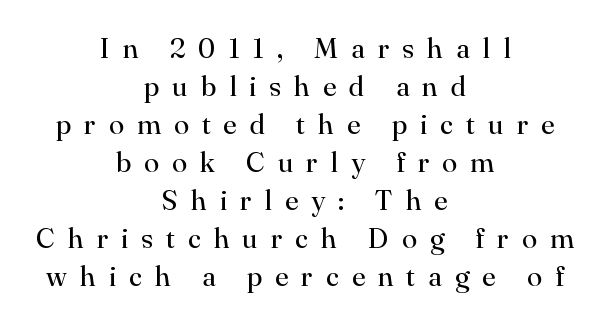
{"serif": "yes", "italic": "no", "bold": "no", "weight": "regular", "width": "normal", "stroke_contrast": "high", "x_height": "small", "monospaced": "no", "underline": "no", "align": "center", "line_spacing": "normal", "line_spacing_ratio": 1.36, "letter_spacing": "wide", "letter_spacing_em": 0.46, "glyph_px": 28}
